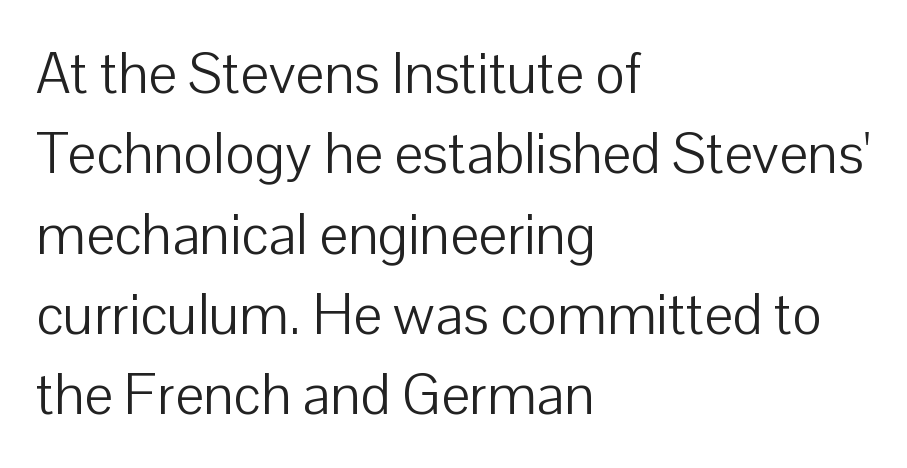
{"serif": "no", "italic": "no", "bold": "no", "weight": "light", "width": "normal", "stroke_contrast": "low", "x_height": "medium", "monospaced": "no", "underline": "no", "align": "left", "line_spacing": "normal", "line_spacing_ratio": 1.41, "letter_spacing": "normal", "letter_spacing_em": 0.0, "glyph_px": 57}
